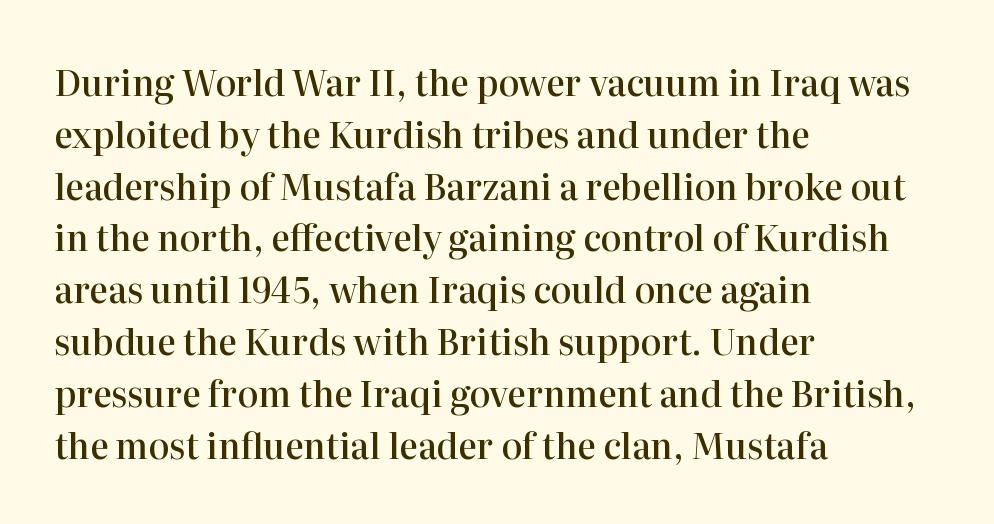
Q: Is the text bold? A: Semi-bold.
Q: Is the text italic (slanted)? A: No, it is upright.
Q: Is the typeface a serif or a sans-serif typeface? A: Serif.
Q: Is the text underlined? A: No.
Q: How is the paragraph aligned? A: Left-aligned.
Q: Is the spacing between letters normal or unusually wide? A: Normal.
Q: Is the spacing between lines tight, normal or loose? A: Normal.
Q: Width (condensed, normal, or wide)? A: Normal.
Q: Stroke contrast? A: High.
Q: x-height? A: Medium.
Q: Monospaced? A: No.
